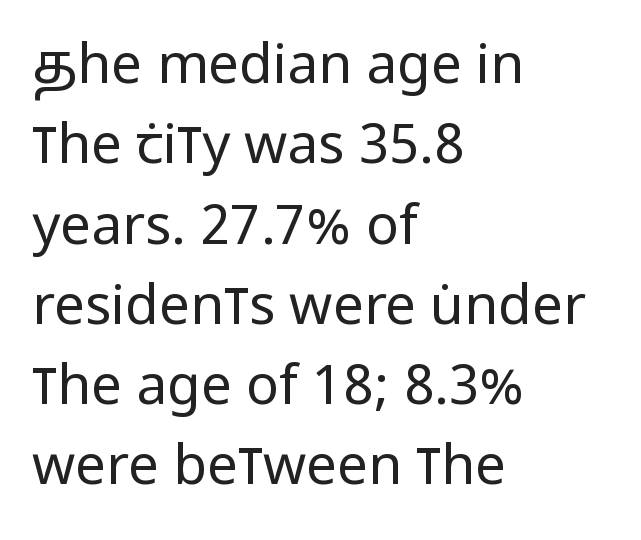
Q: Is the text bold? A: No.
Q: Is the text italic (slanted)? A: No, it is upright.
Q: Is the typeface a serif or a sans-serif typeface? A: Sans-serif.
Q: Is the text underlined? A: No.
Q: How is the paragraph aligned? A: Left-aligned.
Q: Is the spacing between letters normal or unusually wide? A: Normal.
Q: Is the spacing between lines tight, normal or loose? A: Normal.
Q: Width (condensed, normal, or wide)? A: Condensed.
Q: Stroke contrast? A: Low.
Q: x-height? A: Large.
Q: Monospaced? A: No.
